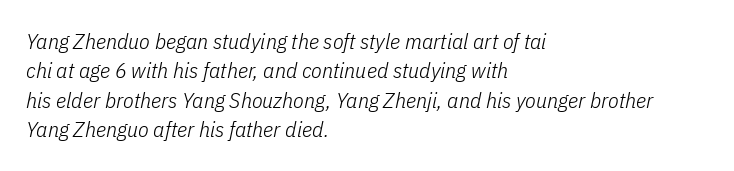
The image shows 22 px text type, italic (leaning right); set left-aligned, normal line spacing (1.34x), normal letter spacing, not underlined.
